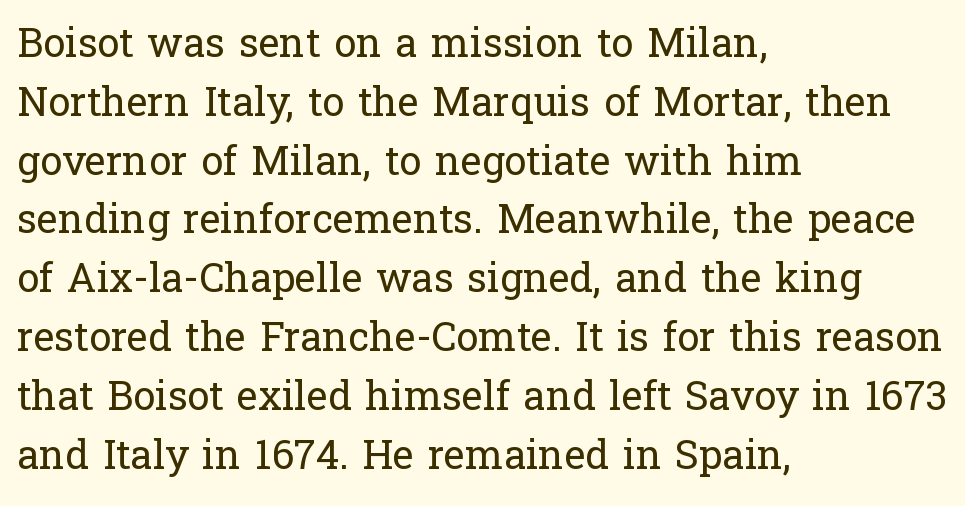
Leading: standard. The strokes carry an ordinary text weight at most. Proportional: the letters do not fall into vertical columns. Glance below the letters and you will spot only blank space.
